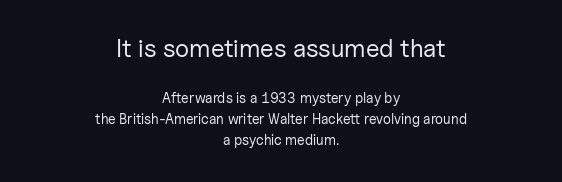
The image shows 25 px text type, upright; set centered, normal line spacing (1.5x), normal letter spacing, not underlined; the first (top) block is 1.79x larger.
